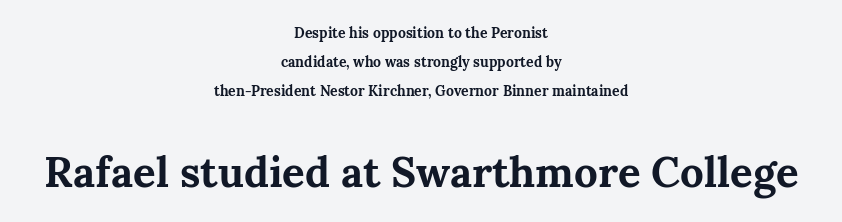
The more generous point size was reserved for the lower chunk. Inter-character spacing is left at the font's built-in metrics. The letters advance in unequal steps, a hallmark of proportional type. A bare baseline throughout the passage.
